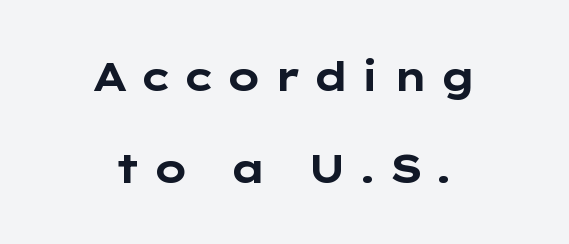
Q: Is the text bold? A: Yes.
Q: Is the text italic (slanted)? A: No, it is upright.
Q: Is the typeface a serif or a sans-serif typeface? A: Sans-serif.
Q: Is the text underlined? A: No.
Q: How is the paragraph aligned? A: Centered.
Q: Is the spacing between letters normal or unusually wide? A: Unusually wide.
Q: Is the spacing between lines tight, normal or loose? A: Loose.
Q: Width (condensed, normal, or wide)? A: Wide.
Q: Stroke contrast? A: Low.
Q: x-height? A: Medium.
Q: Monospaced? A: No.
